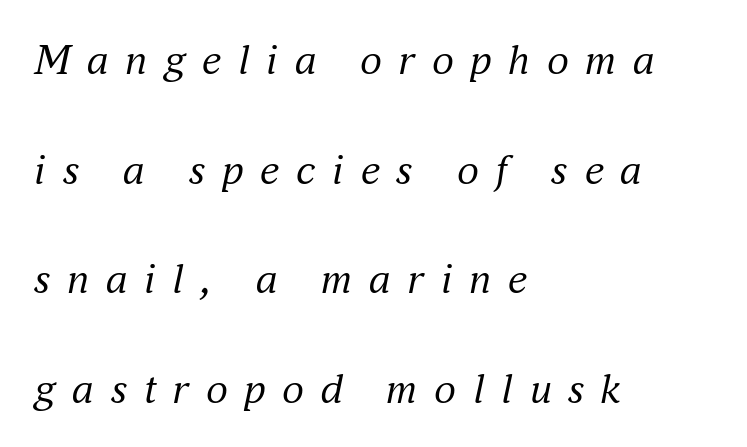
The image shows 44 px regular-weight serif type, italic (leaning right); set left-aligned, loose line spacing (2.49x), unusually wide letter spacing (+0.37 em), not underlined; medium stroke contrast and a small x-height.
